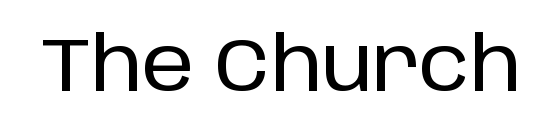
{"serif": "no", "italic": "no", "width": "normal", "stroke_contrast": "low", "x_height": "large", "monospaced": "no", "underline": "no", "letter_spacing": "normal", "letter_spacing_em": 0.0, "glyph_px": 75}
